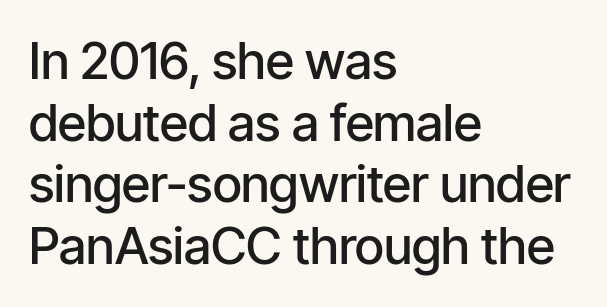
{"serif": "no", "italic": "no", "bold": "semi", "weight": "semibold", "width": "condensed", "stroke_contrast": "low", "x_height": "medium", "monospaced": "no", "underline": "no", "align": "left", "line_spacing_ratio": 1.21, "letter_spacing": "normal", "letter_spacing_em": 0.0, "glyph_px": 51}
